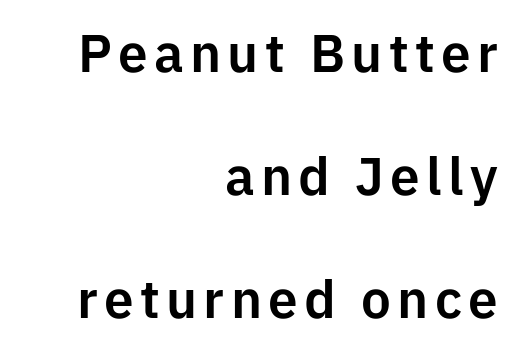
Decoration check: the copy has no underline. Tall strokes in this sample are plumb rather than angled. The space between consecutive lines is lavish. Note the varied advance widths — an 'i' is clearly narrower than an 'm'. Line ends are locked; line starts wander. The letters carry no serifs — their stems end cleanly without finishing strokes.
